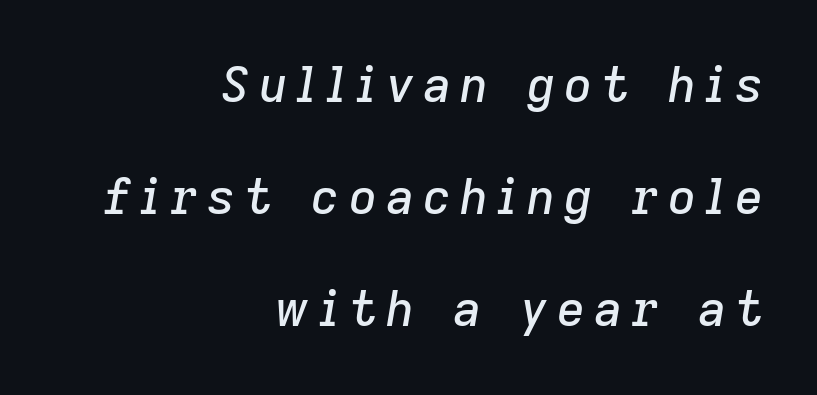
The rendering uses natural spacing where letterforms have individual widths. The block of text is sparse from top to bottom, with ample space between rows. Characters are canted at an angle relative to the baseline's perpendicular. The area under the type is left untouched. Which margin do the lines hug? The right one — the left edge is uneven.
